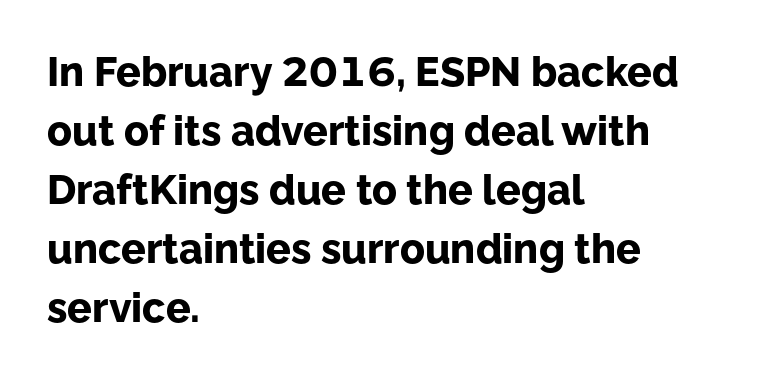
Q: Is the text bold? A: Yes.
Q: Is the text italic (slanted)? A: No, it is upright.
Q: Is the typeface a serif or a sans-serif typeface? A: Sans-serif.
Q: Is the text underlined? A: No.
Q: How is the paragraph aligned? A: Left-aligned.
Q: Is the spacing between letters normal or unusually wide? A: Normal.
Q: Is the spacing between lines tight, normal or loose? A: Normal.
Q: Width (condensed, normal, or wide)? A: Normal.
Q: Stroke contrast? A: Low.
Q: x-height? A: Medium.
Q: Monospaced? A: No.
